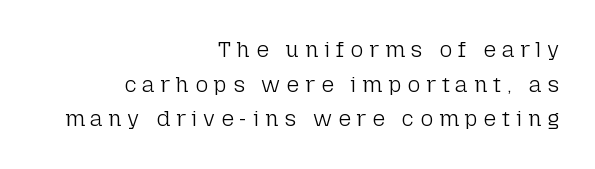
Q: Is the text bold? A: No.
Q: Is the text italic (slanted)? A: No, it is upright.
Q: Is the text underlined? A: No.
Q: How is the paragraph aligned? A: Right-aligned.
Q: Is the spacing between letters normal or unusually wide? A: Unusually wide.
Q: Is the spacing between lines tight, normal or loose? A: Normal.
